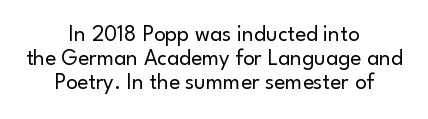
{"italic": "no", "bold": "no", "underline": "no", "align": "center", "line_spacing": "tight", "line_spacing_ratio": 1.04, "letter_spacing": "normal", "letter_spacing_em": 0.0, "glyph_px": 23}
